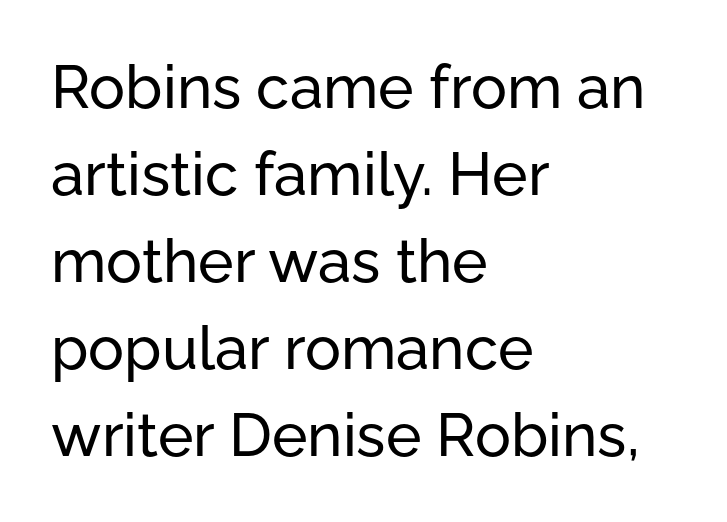
Q: Is the text italic (slanted)? A: No, it is upright.
Q: Is the typeface a serif or a sans-serif typeface? A: Sans-serif.
Q: Is the text underlined? A: No.
Q: How is the paragraph aligned? A: Left-aligned.
Q: Is the spacing between letters normal or unusually wide? A: Normal.
Q: Is the spacing between lines tight, normal or loose? A: Normal.
Q: Width (condensed, normal, or wide)? A: Normal.
Q: Stroke contrast? A: Low.
Q: x-height? A: Medium.
Q: Monospaced? A: No.
